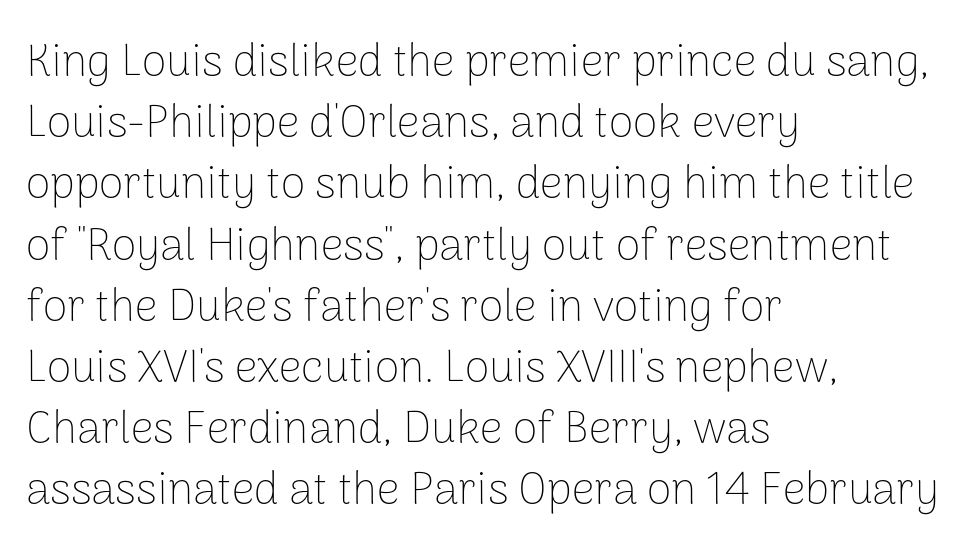
{"serif": "no", "italic": "no", "bold": "no", "weight": "thin", "width": "normal", "stroke_contrast": "low", "x_height": "medium", "monospaced": "no", "underline": "no", "align": "left", "line_spacing": "normal", "line_spacing_ratio": 1.36, "letter_spacing": "normal", "letter_spacing_em": 0.0, "glyph_px": 45}
